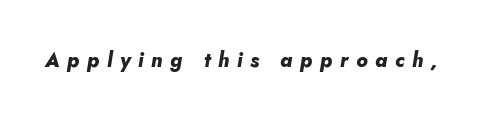
Rule under the text: the space is simply empty. Every character sits at an angle, as italics do. Between one letter and the next there's a generous, obvious gap. Pretty heavy lettering here — definitely bold.
